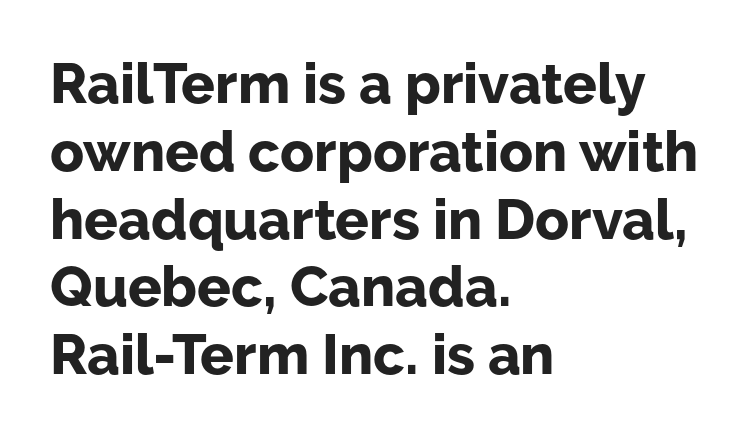
The lettering holds an erect, upright posture throughout. The rendering uses natural spacing where letterforms have individual widths. A dark, heavy texture on the line: the type is bold. This rendering features lettering with no underline. If you drew a ruler down the left edge, every line would touch it.
